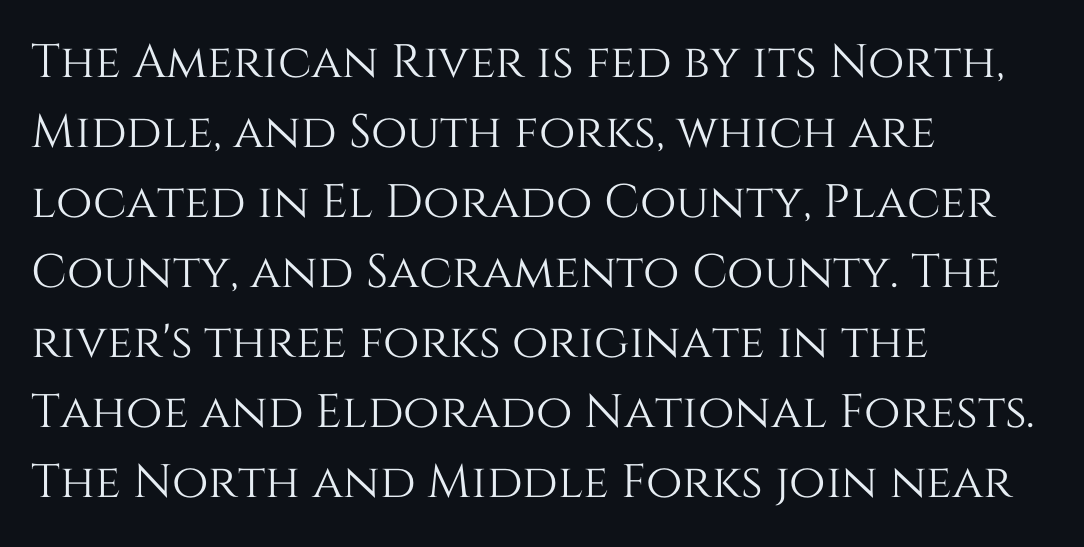
Q: Is the text italic (slanted)? A: No, it is upright.
Q: Is the text underlined? A: No.
Q: How is the paragraph aligned? A: Left-aligned.
Q: Is the spacing between letters normal or unusually wide? A: Normal.
Q: Is the spacing between lines tight, normal or loose? A: Normal.
Q: Width (condensed, normal, or wide)? A: Normal.
Q: Stroke contrast? A: Medium.
Q: x-height? A: Large.
Q: Monospaced? A: No.
